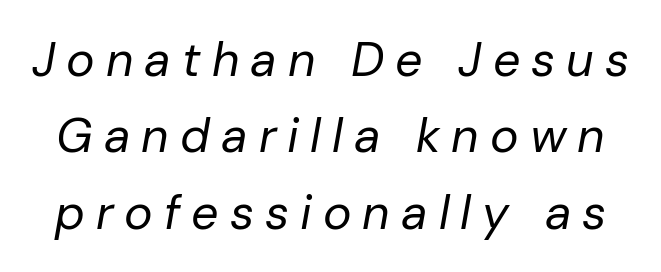
{"italic": "yes", "lean": "right", "slant_degrees": 10, "bold": "no", "weight": "regular", "width": "normal", "stroke_contrast": "low", "x_height": "medium", "monospaced": "no", "underline": "no", "line_spacing": "normal", "line_spacing_ratio": 1.59, "letter_spacing": "wide", "letter_spacing_em": 0.23, "glyph_px": 48}
